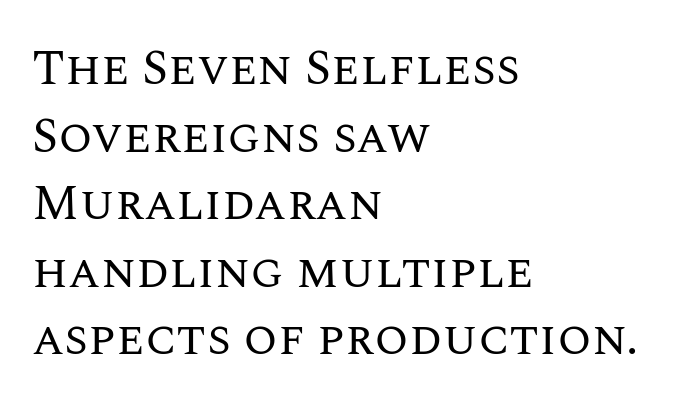
The image shows 49 px regular-weight type, upright; set left-aligned, normal line spacing (1.38x), normal letter spacing, not underlined; medium stroke contrast and a large x-height.
